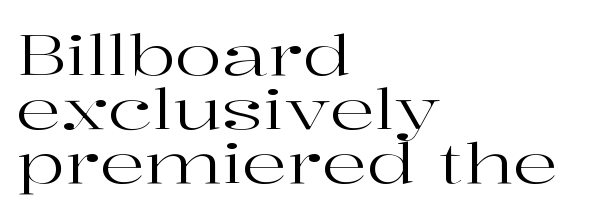
{"serif": "yes", "italic": "no", "bold": "no", "weight": "regular", "width": "wide", "stroke_contrast": "high", "x_height": "medium", "monospaced": "no", "underline": "no", "align": "left", "line_spacing": "tight", "line_spacing_ratio": 0.96, "letter_spacing": "normal", "letter_spacing_em": 0.0, "glyph_px": 56}
